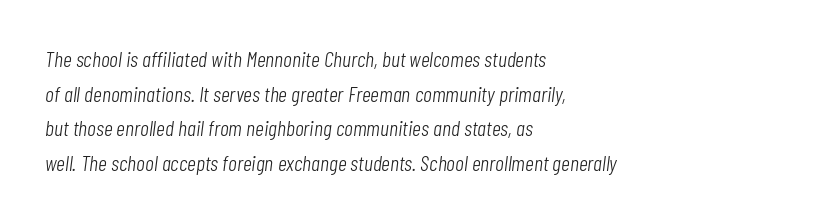
{"italic": "yes", "lean": "right", "slant_degrees": 7, "bold": "no", "underline": "no", "align": "left", "line_spacing": "normal", "line_spacing_ratio": 1.57, "letter_spacing": "normal", "letter_spacing_em": 0.0, "glyph_px": 22}
